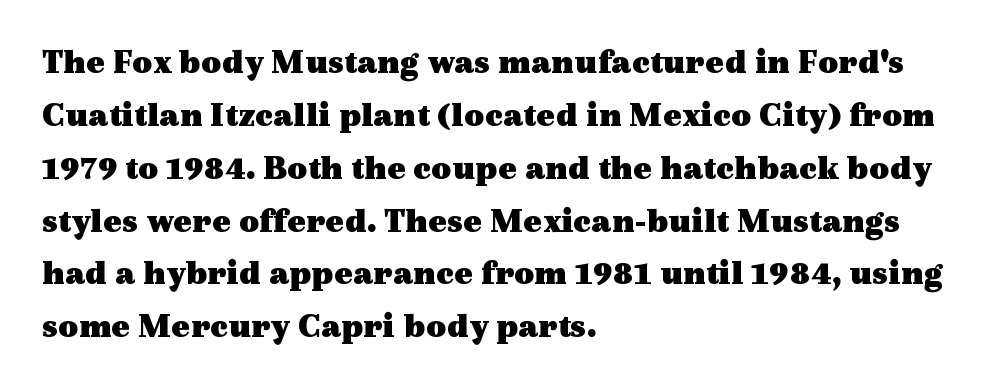
Q: Is the text bold? A: Yes.
Q: Is the text italic (slanted)? A: No, it is upright.
Q: Is the typeface a serif or a sans-serif typeface? A: Serif.
Q: Is the text underlined? A: No.
Q: How is the paragraph aligned? A: Left-aligned.
Q: Is the spacing between letters normal or unusually wide? A: Normal.
Q: Is the spacing between lines tight, normal or loose? A: Normal.
Q: Width (condensed, normal, or wide)? A: Wide.
Q: x-height? A: Medium.
Q: Monospaced? A: No.
